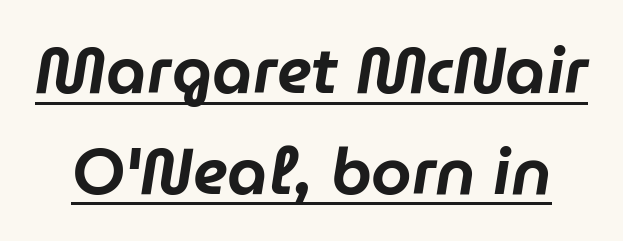
Q: Is the text italic (slanted)? A: Yes, it leans right by about 9 degrees.
Q: Is the text underlined? A: Yes.
Q: Is the spacing between letters normal or unusually wide? A: Normal.
Q: Is the spacing between lines tight, normal or loose? A: Normal.
Q: Width (condensed, normal, or wide)? A: Normal.
Q: Stroke contrast? A: Low.
Q: x-height? A: Medium.
Q: Monospaced? A: No.
